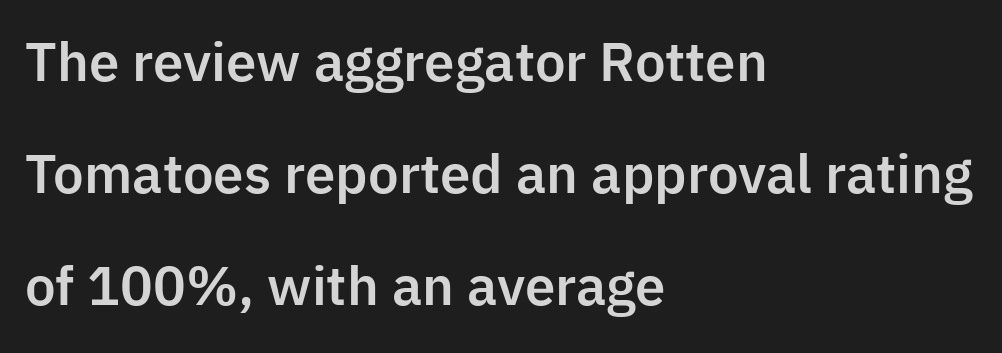
The image shows 52 px sans-serif type, upright; set left-aligned, loose line spacing (2.15x), normal letter spacing, not underlined; low stroke contrast and a medium x-height.
